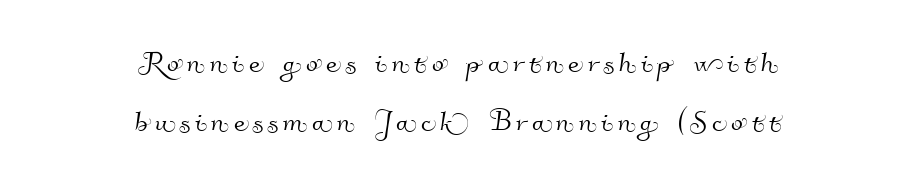
Q: Is the typeface a serif or a sans-serif typeface? A: Sans-serif.
Q: Is the text underlined? A: No.
Q: How is the paragraph aligned? A: Centered.
Q: Is the spacing between lines tight, normal or loose? A: Normal.
Q: Width (condensed, normal, or wide)? A: Normal.
Q: Stroke contrast? A: High.
Q: x-height? A: Small.
Q: Monospaced? A: No.
